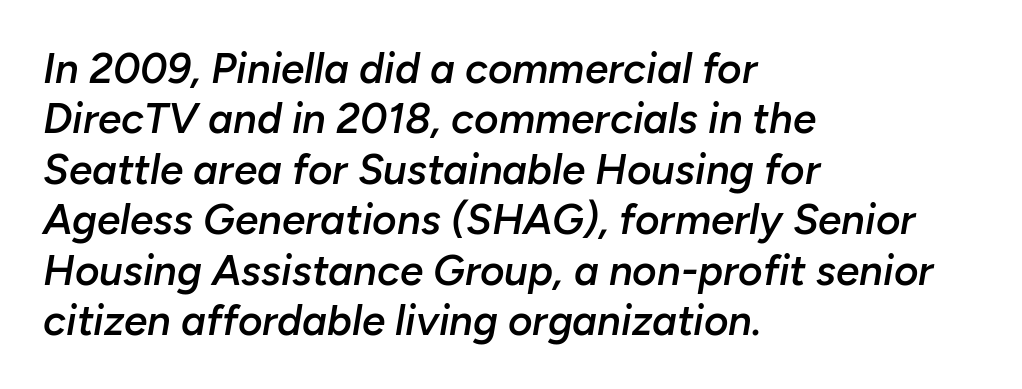
{"italic": "yes", "lean": "right", "slant_degrees": 10, "bold": "semi", "weight": "semibold", "width": "normal", "stroke_contrast": "low", "x_height": "medium", "monospaced": "no", "underline": "no", "align": "left", "line_spacing_ratio": 1.2, "letter_spacing": "normal", "letter_spacing_em": 0.0, "glyph_px": 42}
